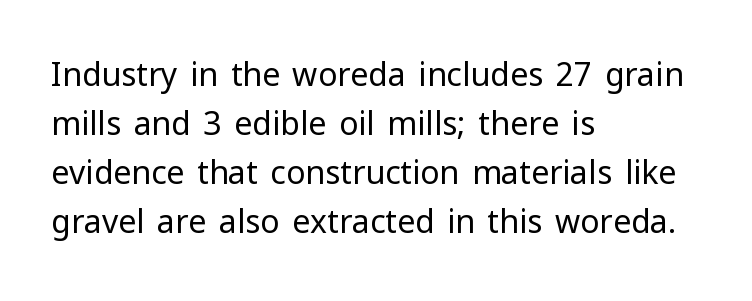
The image shows 32 px regular-weight sans-serif type, upright; set left-aligned, normal line spacing (1.53x), normal letter spacing, not underlined; low stroke contrast and a medium x-height.
